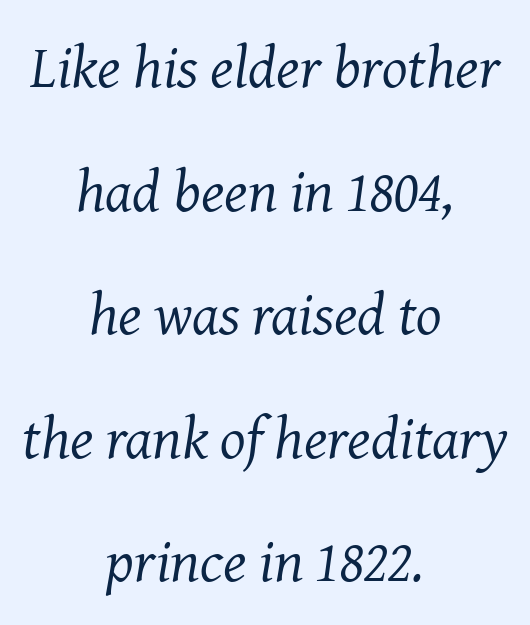
This sample trades compactness for vertical openness between lines. Letterform terminals end in serifs throughout the passage. Think of a printed novel: that variable character pitch is what you see here. Does the copy run flush right? No — it is centered line by line. Plain, unruled lines of type.
